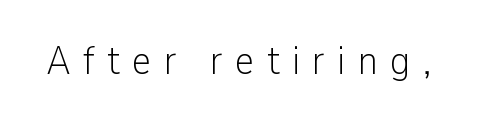
The image shows 41 px light, condensed sans-serif type, upright; set unusually wide letter spacing (+0.3 em), not underlined; low stroke contrast and a medium x-height.
